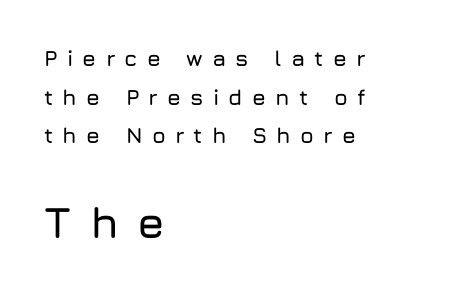
Q: Is the text italic (slanted)? A: No, it is upright.
Q: Is the typeface a serif or a sans-serif typeface? A: Sans-serif.
Q: Is the text underlined? A: No.
Q: How is the paragraph aligned? A: Left-aligned.
Q: Is the spacing between letters normal or unusually wide? A: Unusually wide.
Q: Which block of text is set in a larger size, the first (top) or the second (bottom)? A: The second (bottom) one.
Q: Width (condensed, normal, or wide)? A: Normal.
Q: Stroke contrast? A: Low.
Q: x-height? A: Medium.
Q: Monospaced? A: No.
